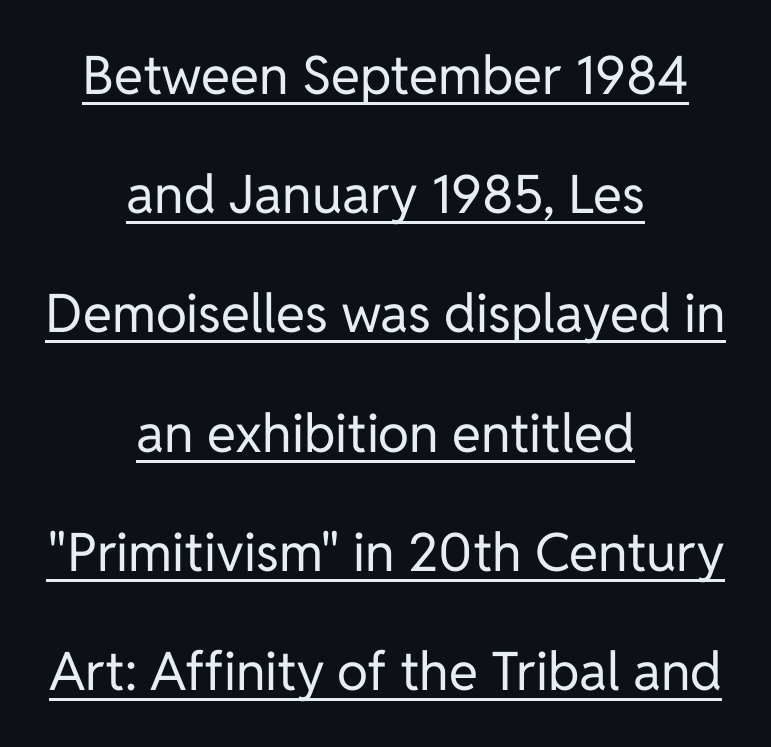
{"serif": "no", "italic": "no", "bold": "no", "weight": "regular", "width": "normal", "stroke_contrast": "low", "x_height": "medium", "monospaced": "no", "underline": "yes", "align": "center", "line_spacing": "loose", "line_spacing_ratio": 2.25, "letter_spacing": "normal", "letter_spacing_em": 0.0, "glyph_px": 53}
